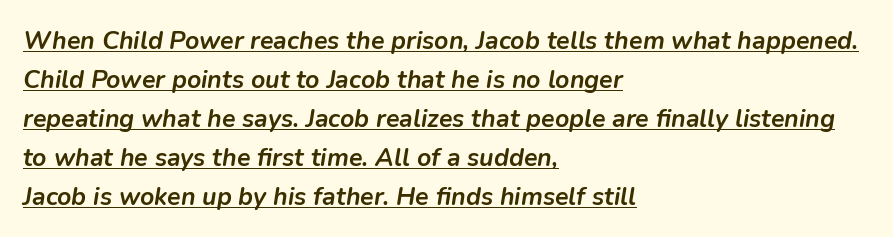
Q: Is the text bold? A: Yes.
Q: Is the text italic (slanted)? A: Yes, it leans right by about 9 degrees.
Q: Is the text underlined? A: Yes.
Q: How is the paragraph aligned? A: Left-aligned.
Q: Is the spacing between letters normal or unusually wide? A: Normal.
Q: Is the spacing between lines tight, normal or loose? A: Normal.
